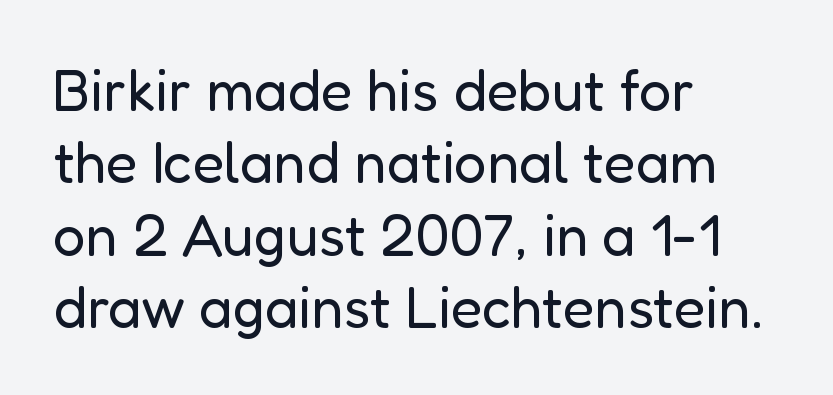
Q: Is the text bold? A: No.
Q: Is the text italic (slanted)? A: No, it is upright.
Q: Is the typeface a serif or a sans-serif typeface? A: Sans-serif.
Q: Is the text underlined? A: No.
Q: How is the paragraph aligned? A: Left-aligned.
Q: Is the spacing between letters normal or unusually wide? A: Normal.
Q: Is the spacing between lines tight, normal or loose? A: Normal.
Q: Width (condensed, normal, or wide)? A: Normal.
Q: Stroke contrast? A: Low.
Q: x-height? A: Medium.
Q: Monospaced? A: No.
